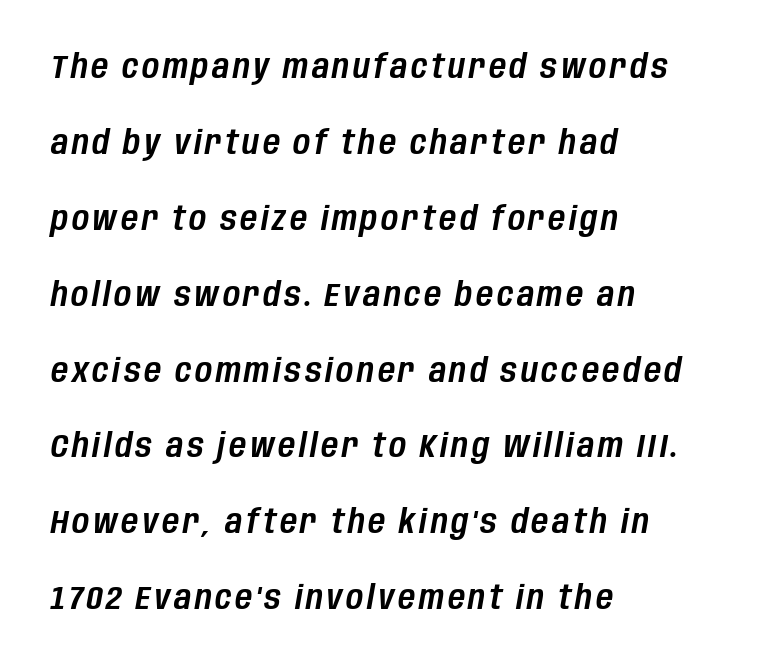
Q: Is the text italic (slanted)? A: Yes, it leans right by about 10 degrees.
Q: Is the text underlined? A: No.
Q: How is the paragraph aligned? A: Left-aligned.
Q: Is the spacing between lines tight, normal or loose? A: Loose.
Q: Width (condensed, normal, or wide)? A: Condensed.
Q: Stroke contrast? A: Low.
Q: x-height? A: Large.
Q: Monospaced? A: No.
